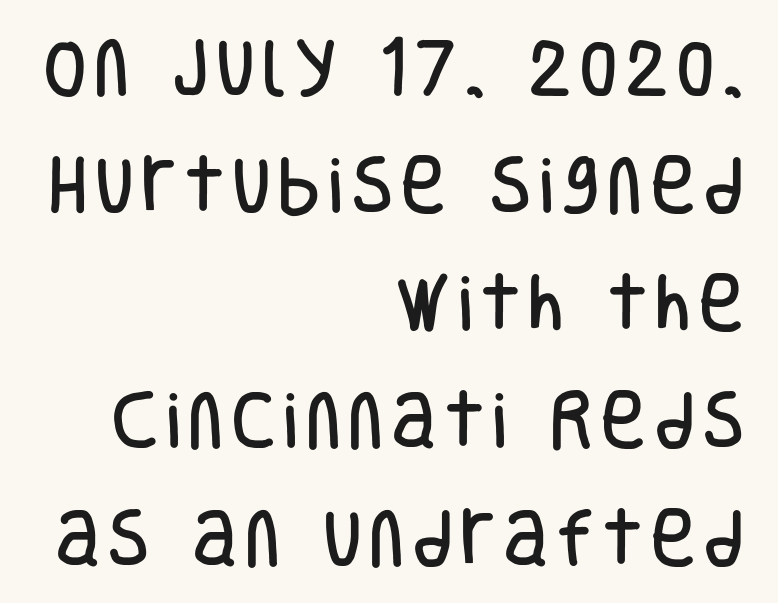
The face used here is proportionally spaced, like ordinary book or web type. The compositor pushed each line to the right boundary. Letterform terminals end flat and unadorned throughout the passage. Compared with typical paragraphs, the rows here are farther apart. The axis of the letterforms is exactly vertical.
